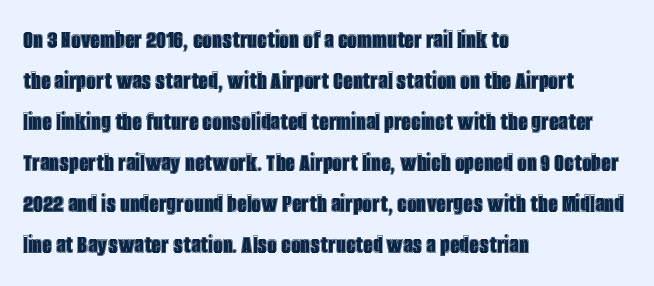
Q: Is the text italic (slanted)? A: No, it is upright.
Q: Is the text underlined? A: No.
Q: How is the paragraph aligned? A: Left-aligned.
Q: Is the spacing between letters normal or unusually wide? A: Normal.
Q: Is the spacing between lines tight, normal or loose? A: Normal.
